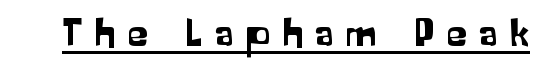
The image shows 40 px sans-serif type, upright; set unusually wide letter spacing (+0.32 em), underlined; low stroke contrast and a medium x-height.
